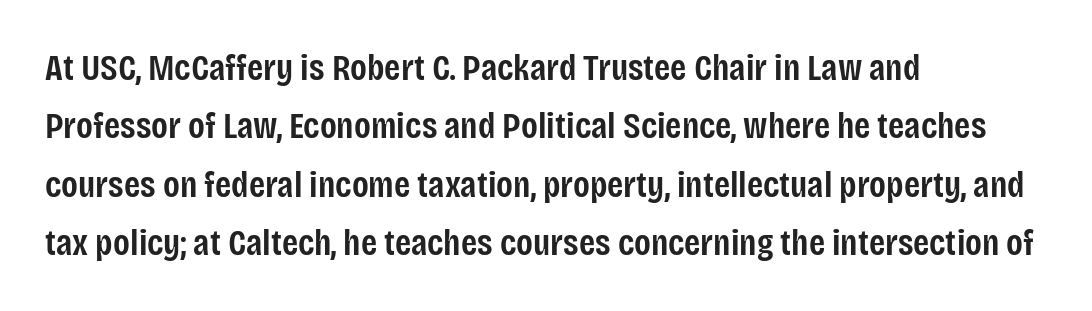
This block has exactly the height ordinary leading produces. The words here are not underlined. The typeface chosen for these lines omits serifs. The rendering uses natural spacing where letterforms have individual widths. One-word summary of the alignment: left. Look at the tracking — it's just the regular setting, nothing added.
